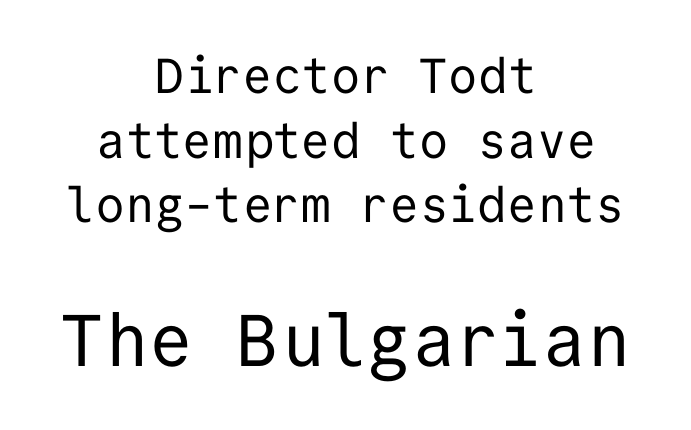
{"serif": "no", "italic": "no", "bold": "no", "weight": "regular", "width": "normal", "stroke_contrast": "low", "x_height": "medium", "monospaced": "yes", "underline": "no", "align": "center", "line_spacing": "normal", "line_spacing_ratio": 1.32, "letter_spacing": "normal", "letter_spacing_em": 0.0, "larger_block": "second", "size_ratio": 1.49, "glyph_px": 73}
